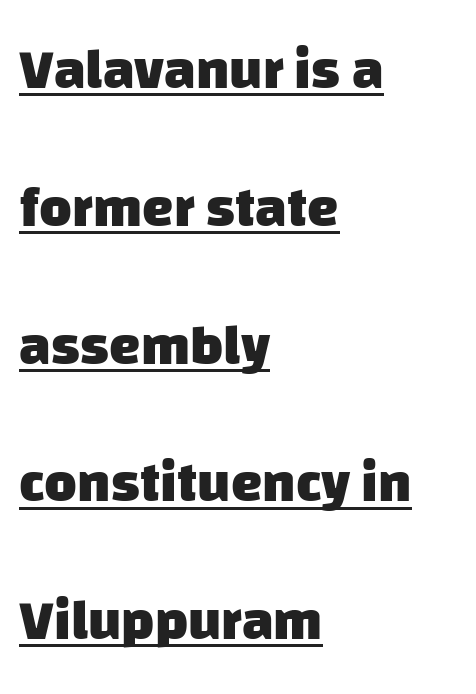
{"serif": "no", "bold": "yes", "weight": "heavy", "width": "normal", "stroke_contrast": "low", "x_height": "large", "monospaced": "no", "underline": "yes", "align": "left", "line_spacing": "loose", "line_spacing_ratio": 2.46, "letter_spacing": "normal", "letter_spacing_em": 0.0, "glyph_px": 56}
